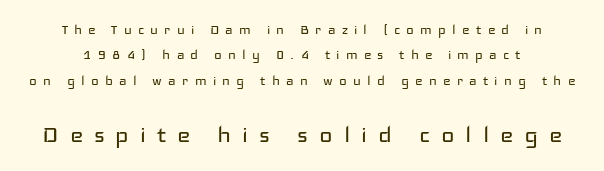
Leading: standard. Honestly, there is no underline to notice here at all. No feet cap the strokes, marking this as sans-serif type. Italic: no, the glyphs are upright roman. The passage shown has open, widely tracked lettering throughout.
